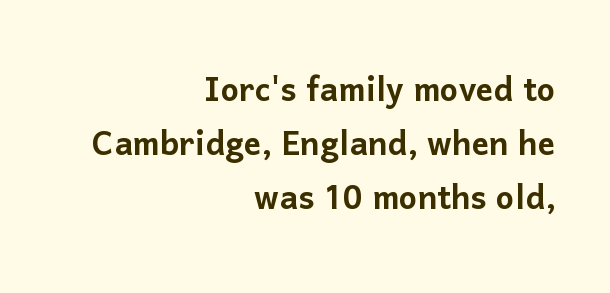
Regarding leading, the lines here are spaced in the standard way. This sample is right-justified, so line beginnings fall wherever the words allow. Letters rest on an invisible, unmarked baseline. The letters advance in unequal steps, a hallmark of proportional type. No extra tracking has been applied to these lines. Do the letters lean? They stand straight.
